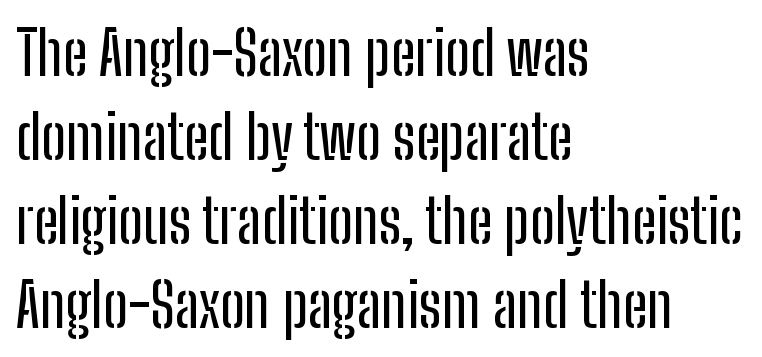
Q: Is the text italic (slanted)? A: No, it is upright.
Q: Is the typeface a serif or a sans-serif typeface? A: Sans-serif.
Q: Is the text underlined? A: No.
Q: How is the paragraph aligned? A: Left-aligned.
Q: Is the spacing between letters normal or unusually wide? A: Normal.
Q: Is the spacing between lines tight, normal or loose? A: Normal.
Q: Width (condensed, normal, or wide)? A: Condensed.
Q: Stroke contrast? A: Low.
Q: x-height? A: Medium.
Q: Monospaced? A: No.
